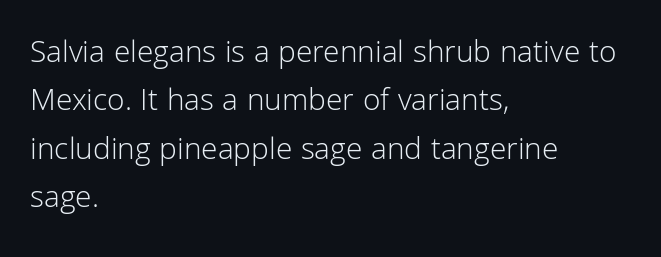
Q: Is the text bold? A: No.
Q: Is the text italic (slanted)? A: No, it is upright.
Q: Is the typeface a serif or a sans-serif typeface? A: Sans-serif.
Q: Is the text underlined? A: No.
Q: How is the paragraph aligned? A: Left-aligned.
Q: Is the spacing between letters normal or unusually wide? A: Normal.
Q: Is the spacing between lines tight, normal or loose? A: Normal.
Q: Width (condensed, normal, or wide)? A: Normal.
Q: Stroke contrast? A: Low.
Q: x-height? A: Medium.
Q: Monospaced? A: No.
